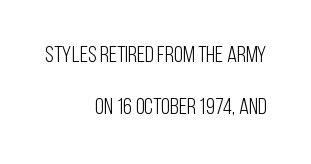
The line-height multiplier appears high, well above default. Upright lettering throughout. Where is the straight margin? On the right. The letters look calm and open, with moderate or lighter stems.
